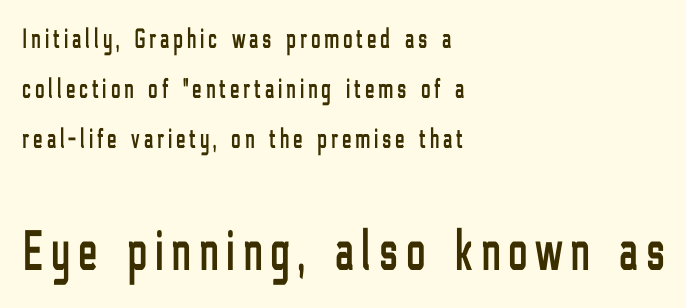
Q: Is the text italic (slanted)? A: No, it is upright.
Q: Is the typeface a serif or a sans-serif typeface? A: Sans-serif.
Q: Is the text underlined? A: No.
Q: How is the paragraph aligned? A: Left-aligned.
Q: Which block of text is set in a larger size, the first (top) or the second (bottom)? A: The second (bottom) one.
Q: Width (condensed, normal, or wide)? A: Condensed.
Q: Stroke contrast? A: Low.
Q: x-height? A: Medium.
Q: Monospaced? A: No.
